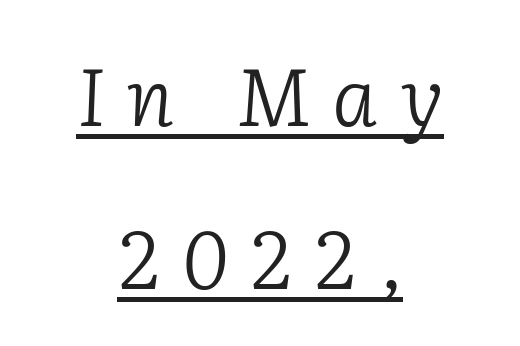
The image shows 80 px light serif type, italic (leaning right); set centered, loose line spacing (2.04x), unusually wide letter spacing (+0.29 em), underlined; low stroke contrast and a medium x-height.
